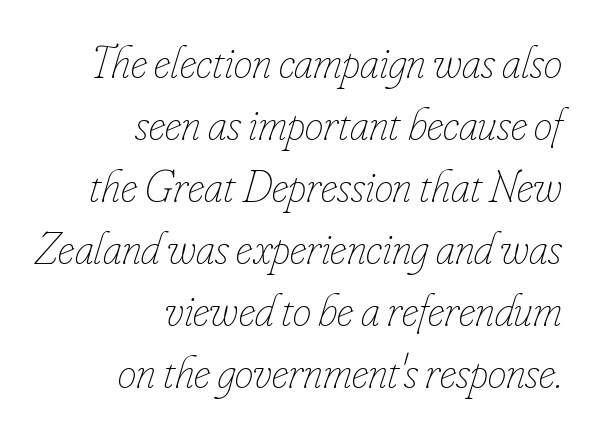
The image shows 47 px thin, condensed type, italic (leaning right); set right-aligned, normal line spacing (1.32x), normal letter spacing, not underlined; low stroke contrast and a small x-height.
